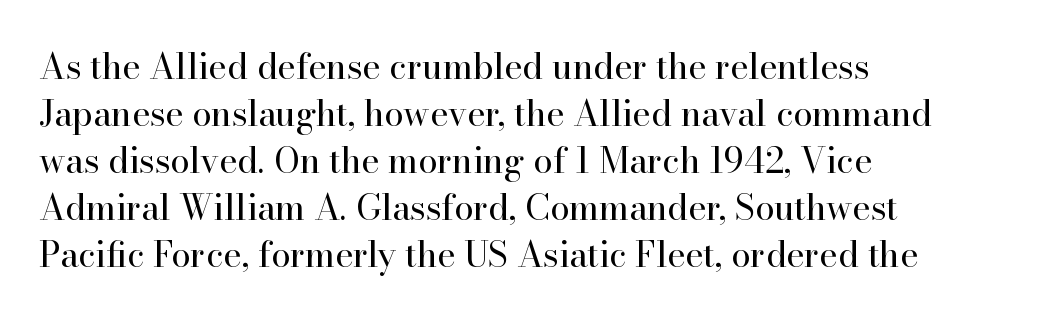
{"serif": "yes", "italic": "no", "bold": "no", "weight": "regular", "width": "normal", "stroke_contrast": "high", "x_height": "small", "monospaced": "no", "underline": "no", "align": "left", "line_spacing": "normal", "line_spacing_ratio": 1.34, "letter_spacing": "normal", "letter_spacing_em": 0.0, "glyph_px": 35}
